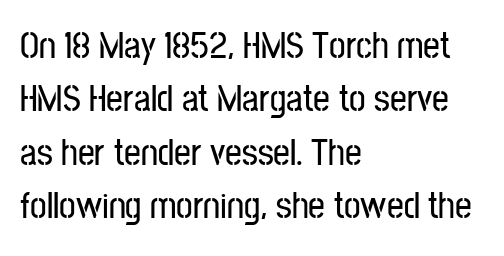
{"serif": "no", "italic": "no", "width": "condensed", "stroke_contrast": "low", "x_height": "medium", "monospaced": "no", "underline": "no", "align": "left", "line_spacing": "normal", "line_spacing_ratio": 1.44, "letter_spacing": "normal", "letter_spacing_em": 0.0, "glyph_px": 37}
